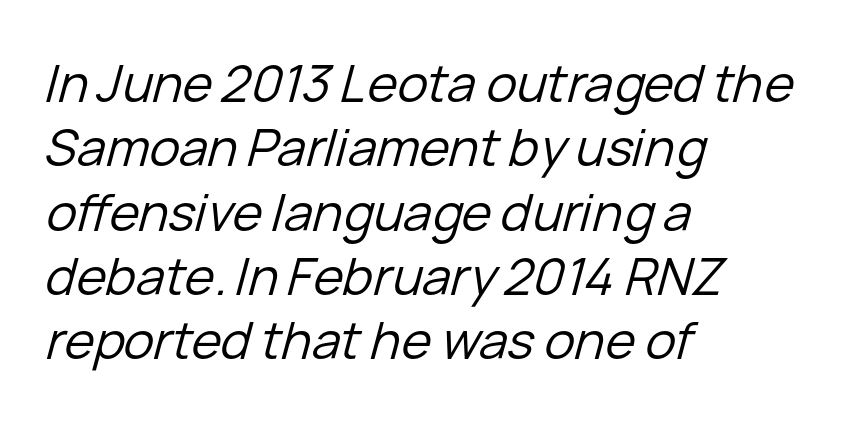
Q: Is the text bold? A: No.
Q: Is the text italic (slanted)? A: Yes, it leans right by about 15 degrees.
Q: Is the text underlined? A: No.
Q: How is the paragraph aligned? A: Left-aligned.
Q: Is the spacing between letters normal or unusually wide? A: Normal.
Q: Is the spacing between lines tight, normal or loose? A: Normal.
Q: Width (condensed, normal, or wide)? A: Normal.
Q: Stroke contrast? A: Low.
Q: x-height? A: Medium.
Q: Monospaced? A: No.
